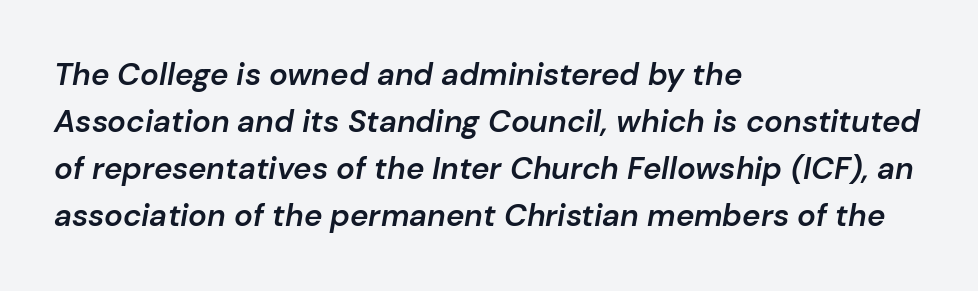
{"italic": "yes", "lean": "right", "slant_degrees": 10, "bold": "semi", "weight": "semibold", "width": "normal", "stroke_contrast": "low", "x_height": "medium", "monospaced": "no", "underline": "no", "align": "left", "line_spacing": "normal", "line_spacing_ratio": 1.52, "letter_spacing": "normal", "letter_spacing_em": 0.0, "glyph_px": 31}
